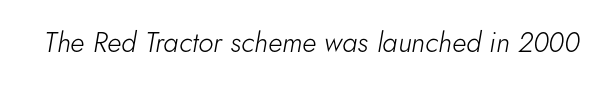
The image shows 28 px light type, italic (leaning right); set normal letter spacing, not underlined; low stroke contrast and a small x-height.
